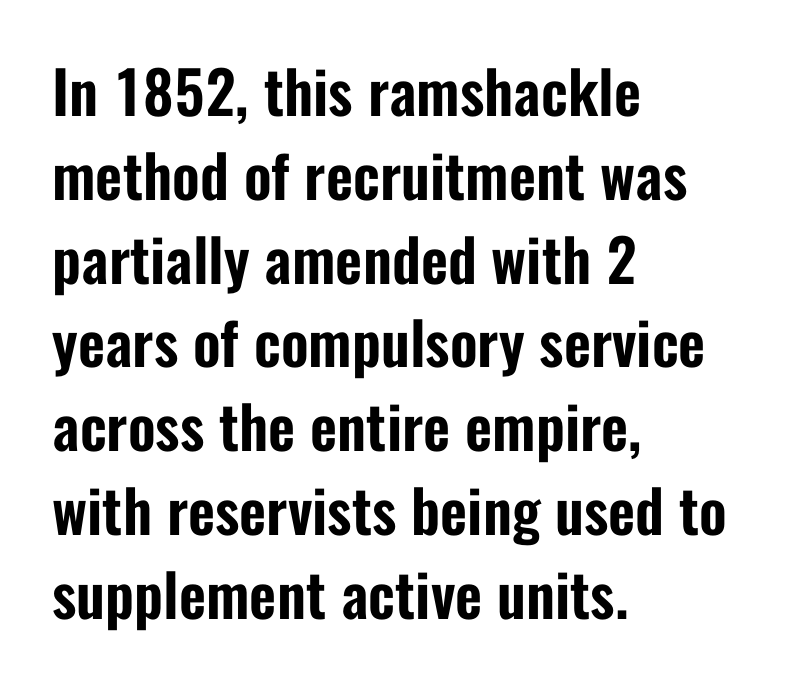
Q: Is the text italic (slanted)? A: No, it is upright.
Q: Is the typeface a serif or a sans-serif typeface? A: Sans-serif.
Q: Is the text underlined? A: No.
Q: How is the paragraph aligned? A: Left-aligned.
Q: Is the spacing between letters normal or unusually wide? A: Normal.
Q: Is the spacing between lines tight, normal or loose? A: Normal.
Q: Width (condensed, normal, or wide)? A: Condensed.
Q: Stroke contrast? A: Low.
Q: x-height? A: Medium.
Q: Monospaced? A: No.
